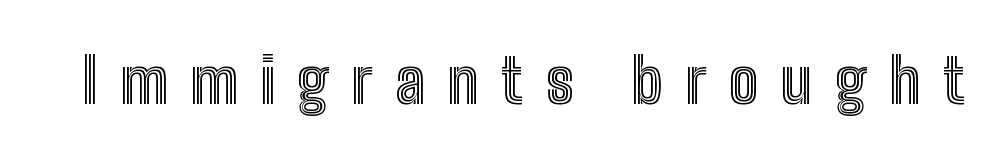
{"italic": "no", "width": "condensed", "x_height": "medium", "monospaced": "no", "underline": "no", "letter_spacing": "wide", "letter_spacing_em": 0.36, "glyph_px": 62}
